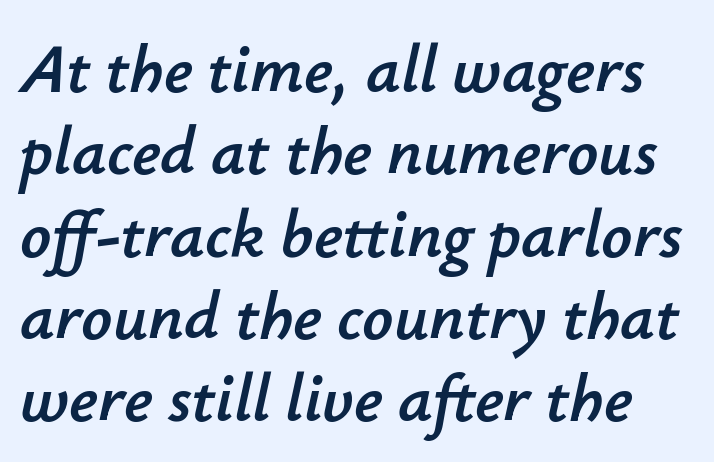
{"italic": "yes", "lean": "right", "slant_degrees": 12, "width": "normal", "stroke_contrast": "low", "x_height": "small", "monospaced": "no", "underline": "no", "line_spacing_ratio": 1.21, "letter_spacing": "normal", "letter_spacing_em": 0.0, "glyph_px": 68}
